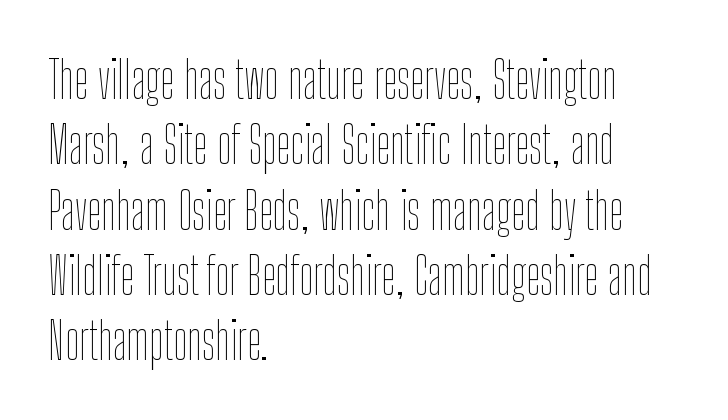
Q: Is the text bold? A: No.
Q: Is the text italic (slanted)? A: No, it is upright.
Q: Is the text underlined? A: No.
Q: How is the paragraph aligned? A: Left-aligned.
Q: Is the spacing between letters normal or unusually wide? A: Normal.
Q: Is the spacing between lines tight, normal or loose? A: Normal.
Q: Width (condensed, normal, or wide)? A: Condensed.
Q: Stroke contrast? A: Low.
Q: x-height? A: Medium.
Q: Monospaced? A: No.
